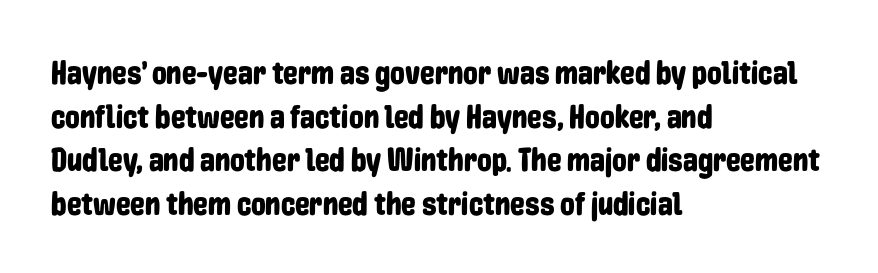
Check where the strokes stop: nothing finishes them off — pure sans. The area under the type is left untouched. In CSS terms this would be text-align: left. A typesetter would call this proportional, since set widths differ per character.
